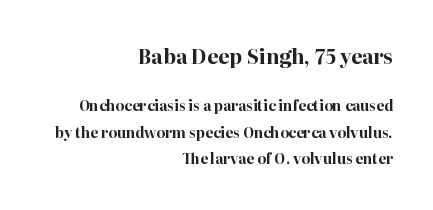
Q: Is the text bold? A: Yes.
Q: Is the text italic (slanted)? A: No, it is upright.
Q: Is the text underlined? A: No.
Q: How is the paragraph aligned? A: Right-aligned.
Q: Is the spacing between letters normal or unusually wide? A: Normal.
Q: Is the spacing between lines tight, normal or loose? A: Loose.
Q: Which block of text is set in a larger size, the first (top) or the second (bottom)? A: The first (top) one.
